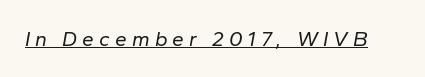
The image shows 21 px text type, italic (leaning right); set unusually wide letter spacing (+0.24 em), underlined.
